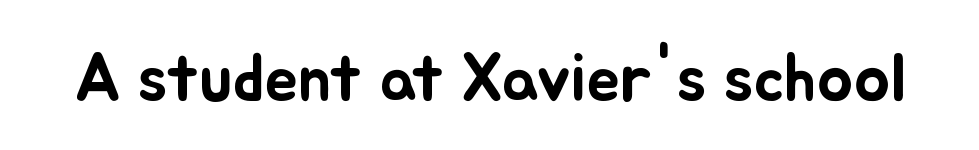
Q: Is the text italic (slanted)? A: No, it is upright.
Q: Is the text underlined? A: No.
Q: Is the spacing between letters normal or unusually wide? A: Normal.
Q: Width (condensed, normal, or wide)? A: Normal.
Q: Stroke contrast? A: Low.
Q: x-height? A: Small.
Q: Monospaced? A: No.
